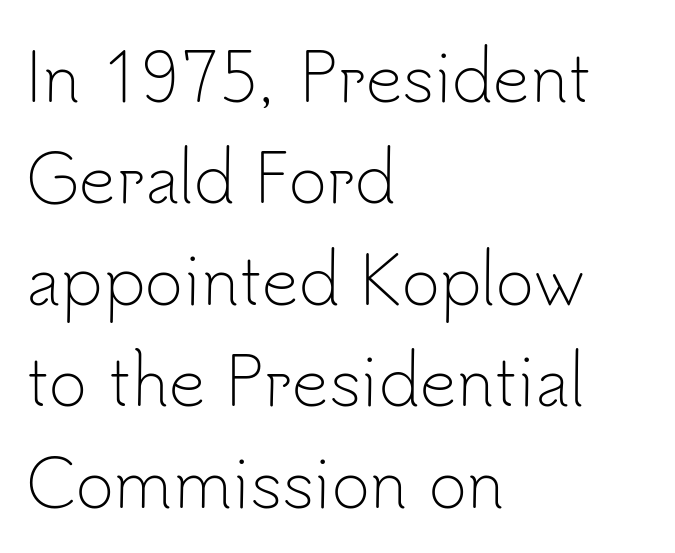
The image shows 65 px light sans-serif type, upright; set left-aligned, normal line spacing (1.56x), normal letter spacing, not underlined; low stroke contrast and a small x-height.
